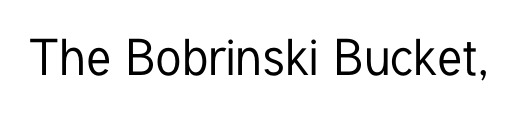
The image shows 51 px condensed sans-serif type, upright; set normal letter spacing, not underlined; low stroke contrast and a medium x-height.
